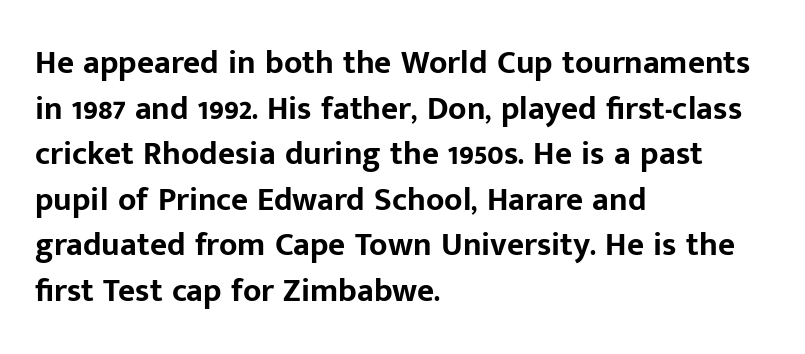
The image shows 33 px bold sans-serif type, upright; set left-aligned, normal line spacing (1.38x), normal letter spacing, not underlined; low stroke contrast and a medium x-height.
